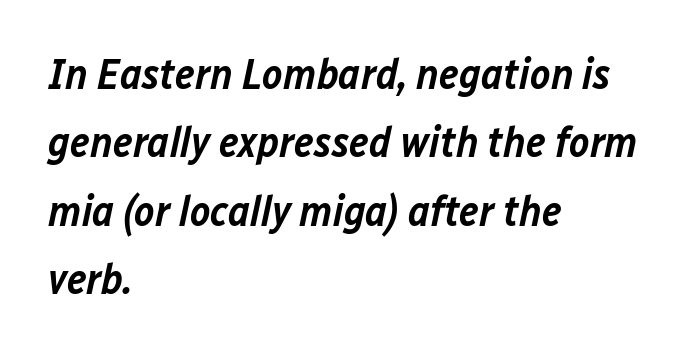
Q: Is the text bold? A: Semi-bold.
Q: Is the text italic (slanted)? A: Yes, it leans right by about 12 degrees.
Q: Is the text underlined? A: No.
Q: How is the paragraph aligned? A: Left-aligned.
Q: Is the spacing between letters normal or unusually wide? A: Normal.
Q: Is the spacing between lines tight, normal or loose? A: Normal.
Q: Width (condensed, normal, or wide)? A: Normal.
Q: Stroke contrast? A: Low.
Q: x-height? A: Medium.
Q: Monospaced? A: No.
